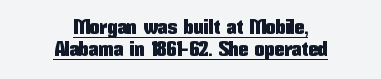
{"italic": "no", "underline": "yes", "align": "center", "line_spacing": "tight", "line_spacing_ratio": 1.1, "letter_spacing": "normal", "letter_spacing_em": 0.0, "glyph_px": 20}
